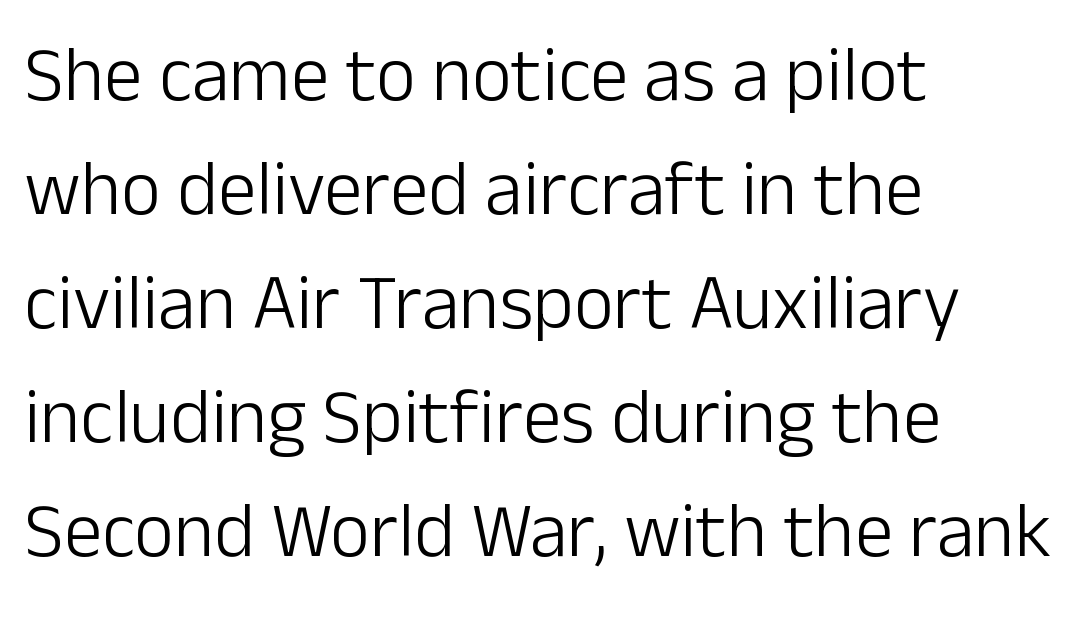
Q: Is the text bold? A: No.
Q: Is the text italic (slanted)? A: No, it is upright.
Q: Is the typeface a serif or a sans-serif typeface? A: Sans-serif.
Q: Is the text underlined? A: No.
Q: How is the paragraph aligned? A: Left-aligned.
Q: Is the spacing between letters normal or unusually wide? A: Normal.
Q: Is the spacing between lines tight, normal or loose? A: Normal.
Q: Width (condensed, normal, or wide)? A: Normal.
Q: Stroke contrast? A: Low.
Q: x-height? A: Medium.
Q: Monospaced? A: No.
